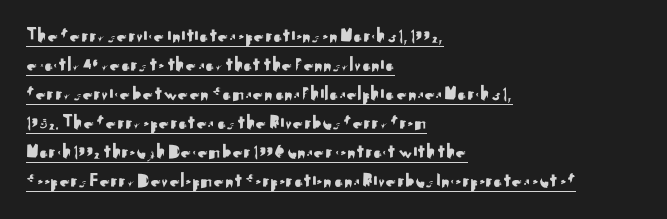
Is the block centered? No — it sits flush against the left margin. The lines sit at an ordinary, default distance from one another. When letters stand straight like this, we call the style roman or upright. In designer terms, the underline attribute is active on this setting. Nobody touched the tracking dial on this one.
